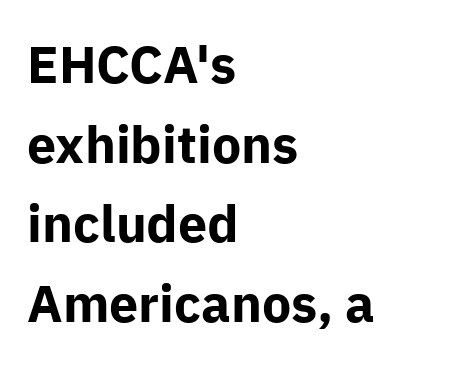
Q: Is the text bold? A: Yes.
Q: Is the text italic (slanted)? A: No, it is upright.
Q: Is the typeface a serif or a sans-serif typeface? A: Sans-serif.
Q: Is the text underlined? A: No.
Q: How is the paragraph aligned? A: Left-aligned.
Q: Is the spacing between letters normal or unusually wide? A: Normal.
Q: Is the spacing between lines tight, normal or loose? A: Normal.
Q: Width (condensed, normal, or wide)? A: Normal.
Q: Stroke contrast? A: Low.
Q: x-height? A: Medium.
Q: Monospaced? A: No.
